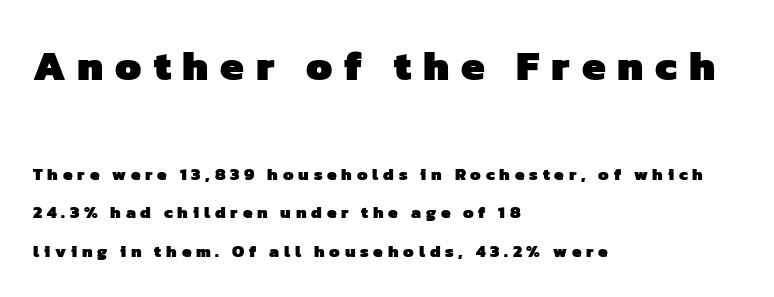
The designer went with a sans here, leaving each stem footless. Alignment: flush left. Nobody drew a line under any word here. Caption: upper text group enlarged, lower text group reduced. These lines are rendered in a variable-pitch font.
